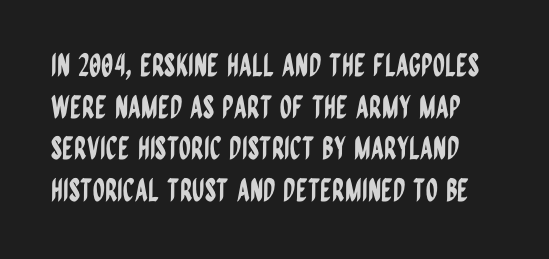
Q: Is the text italic (slanted)? A: No, it is upright.
Q: Is the typeface a serif or a sans-serif typeface? A: Sans-serif.
Q: Is the text underlined? A: No.
Q: Is the spacing between letters normal or unusually wide? A: Normal.
Q: Is the spacing between lines tight, normal or loose? A: Normal.
Q: Width (condensed, normal, or wide)? A: Condensed.
Q: Stroke contrast? A: Low.
Q: x-height? A: Large.
Q: Monospaced? A: No.
